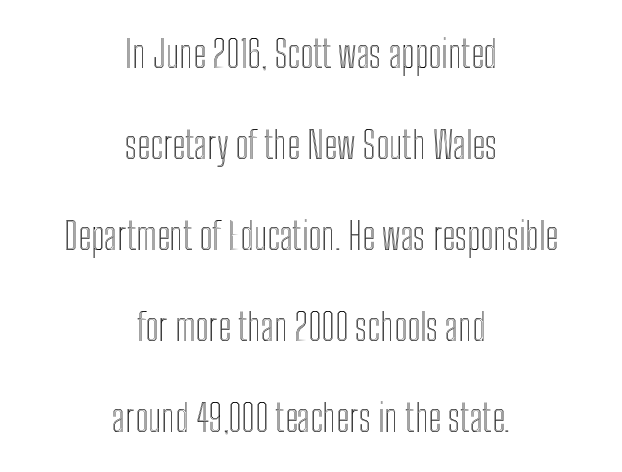
The image shows 37 px condensed type, upright; set centered, loose line spacing (2.46x), normal letter spacing, not underlined; a medium x-height.
